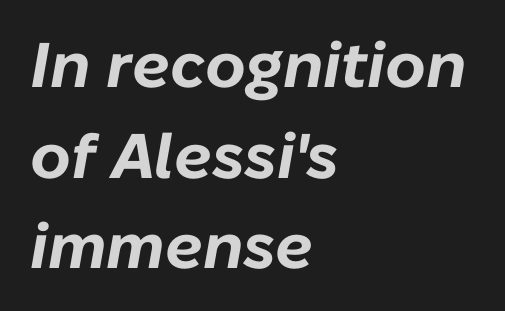
Q: Is the text bold? A: Yes.
Q: Is the text italic (slanted)? A: Yes, it leans right by about 10 degrees.
Q: Is the text underlined? A: No.
Q: How is the paragraph aligned? A: Left-aligned.
Q: Is the spacing between letters normal or unusually wide? A: Normal.
Q: Is the spacing between lines tight, normal or loose? A: Normal.
Q: Width (condensed, normal, or wide)? A: Normal.
Q: Stroke contrast? A: Low.
Q: x-height? A: Medium.
Q: Monospaced? A: No.
